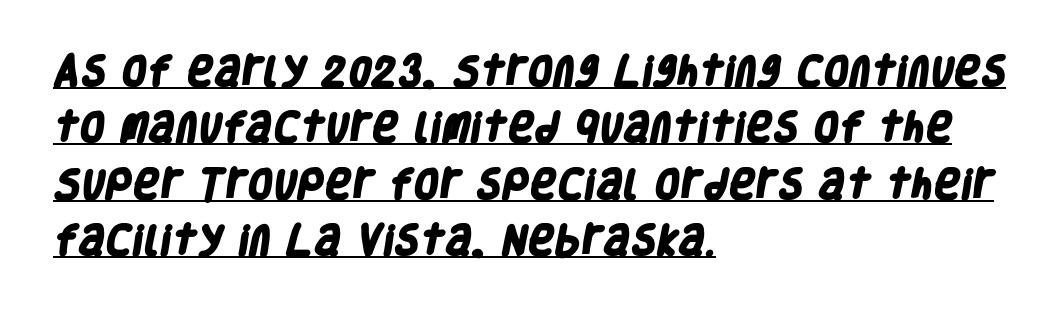
Notice how a bar underscores the lettering throughout. The rendering keeps characters at their native spacing. Each line starts at the same left margin while the right side varies. Thick stems and heavy bowls — unmistakably bold. This sample has the flowing, uneven cadence of proportional lettering. The rendering shows plain stroke endings on the letterforms — a sans-serif design.
